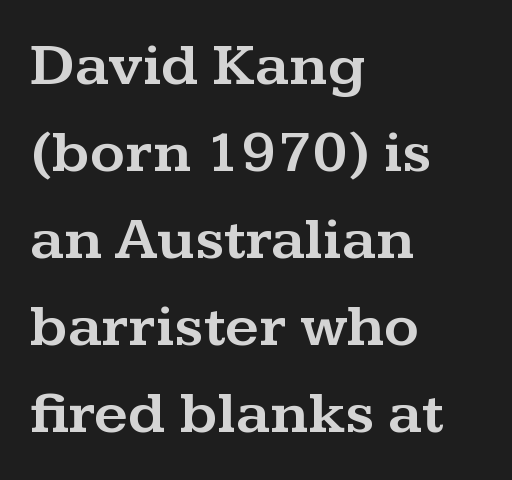
{"serif": "yes", "italic": "no", "width": "wide", "stroke_contrast": "medium", "x_height": "medium", "monospaced": "no", "underline": "no", "align": "left", "line_spacing": "normal", "line_spacing_ratio": 1.45, "letter_spacing": "normal", "letter_spacing_em": 0.0, "glyph_px": 60}
